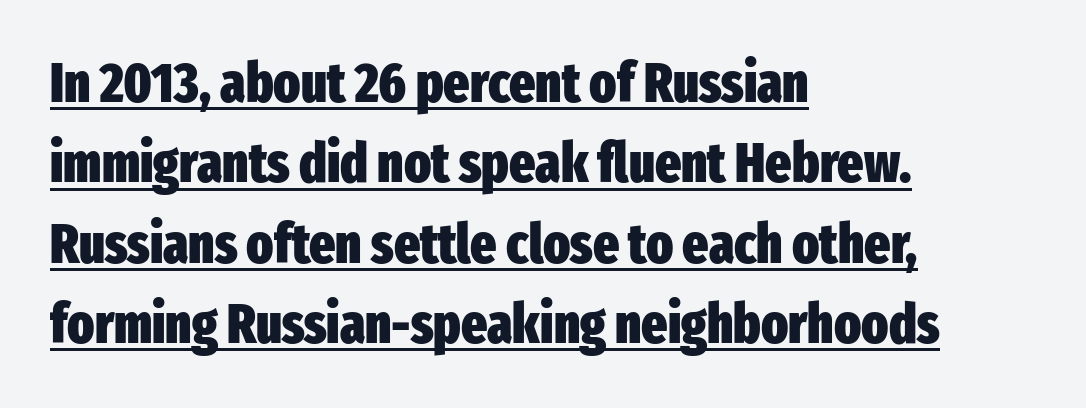
Q: Is the text bold? A: Yes.
Q: Is the text italic (slanted)? A: No, it is upright.
Q: Is the typeface a serif or a sans-serif typeface? A: Sans-serif.
Q: Is the text underlined? A: Yes.
Q: How is the paragraph aligned? A: Left-aligned.
Q: Is the spacing between letters normal or unusually wide? A: Normal.
Q: Is the spacing between lines tight, normal or loose? A: Normal.
Q: Width (condensed, normal, or wide)? A: Condensed.
Q: Stroke contrast? A: Low.
Q: x-height? A: Medium.
Q: Monospaced? A: No.
